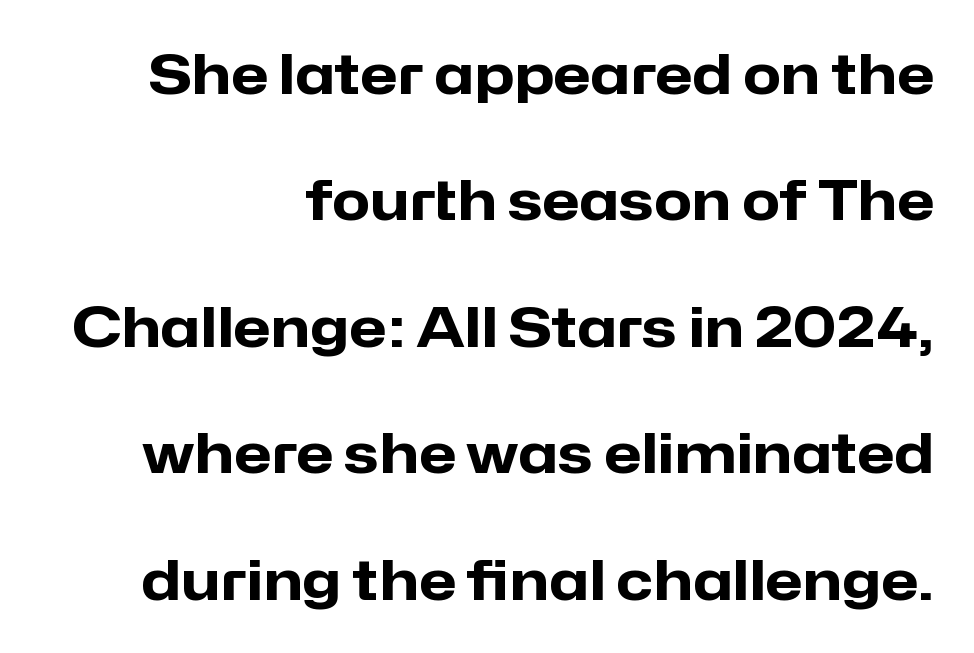
The image shows 55 px heavy sans-serif type, upright; set right-aligned, loose line spacing (2.3x), normal letter spacing, not underlined; low stroke contrast and a medium x-height.
